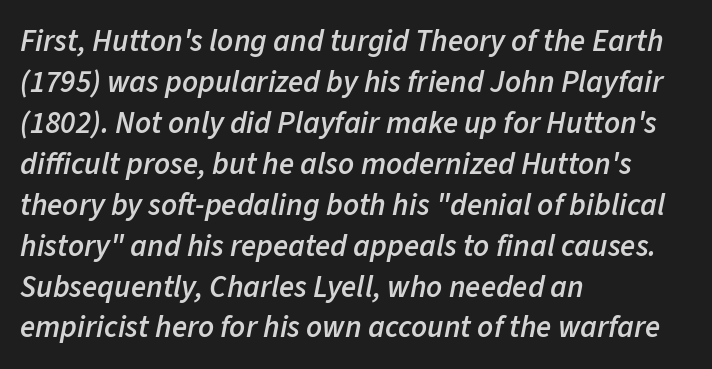
{"italic": "yes", "lean": "right", "slant_degrees": 11, "bold": "semi", "weight": "semibold", "width": "normal", "stroke_contrast": "low", "x_height": "medium", "monospaced": "no", "underline": "no", "align": "left", "line_spacing": "normal", "line_spacing_ratio": 1.32, "letter_spacing": "normal", "letter_spacing_em": 0.0, "glyph_px": 31}
